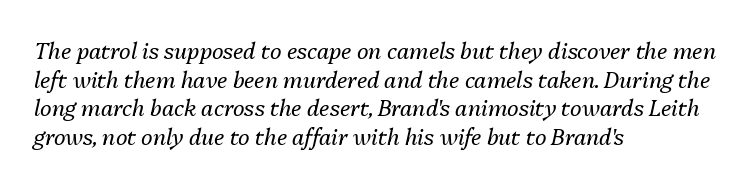
{"italic": "yes", "lean": "right", "slant_degrees": 13, "bold": "no", "underline": "no", "align": "left", "line_spacing": "normal", "line_spacing_ratio": 1.3, "letter_spacing": "normal", "letter_spacing_em": 0.0, "glyph_px": 22}
